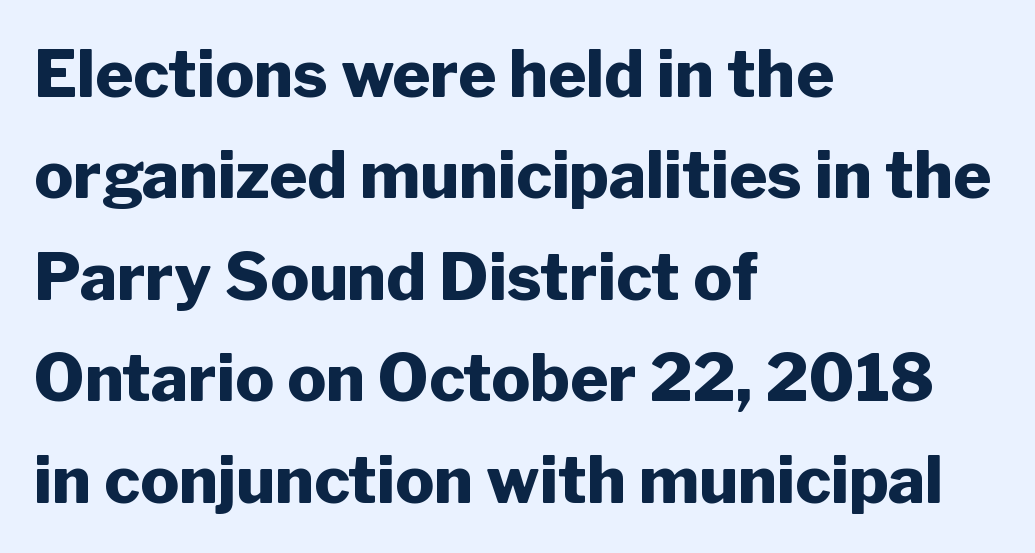
Q: Is the text bold? A: Yes.
Q: Is the text italic (slanted)? A: No, it is upright.
Q: Is the typeface a serif or a sans-serif typeface? A: Sans-serif.
Q: Is the text underlined? A: No.
Q: How is the paragraph aligned? A: Left-aligned.
Q: Is the spacing between letters normal or unusually wide? A: Normal.
Q: Is the spacing between lines tight, normal or loose? A: Normal.
Q: Width (condensed, normal, or wide)? A: Normal.
Q: Stroke contrast? A: Low.
Q: x-height? A: Medium.
Q: Monospaced? A: No.
